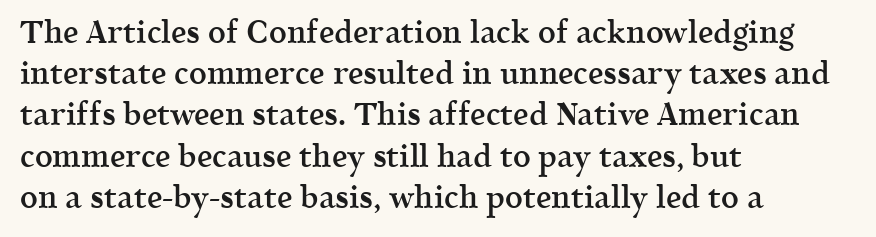
Q: Is the text bold? A: Semi-bold.
Q: Is the text italic (slanted)? A: No, it is upright.
Q: Is the typeface a serif or a sans-serif typeface? A: Serif.
Q: Is the text underlined? A: No.
Q: How is the paragraph aligned? A: Left-aligned.
Q: Is the spacing between letters normal or unusually wide? A: Normal.
Q: Is the spacing between lines tight, normal or loose? A: Normal.
Q: Width (condensed, normal, or wide)? A: Normal.
Q: x-height? A: Medium.
Q: Monospaced? A: No.
